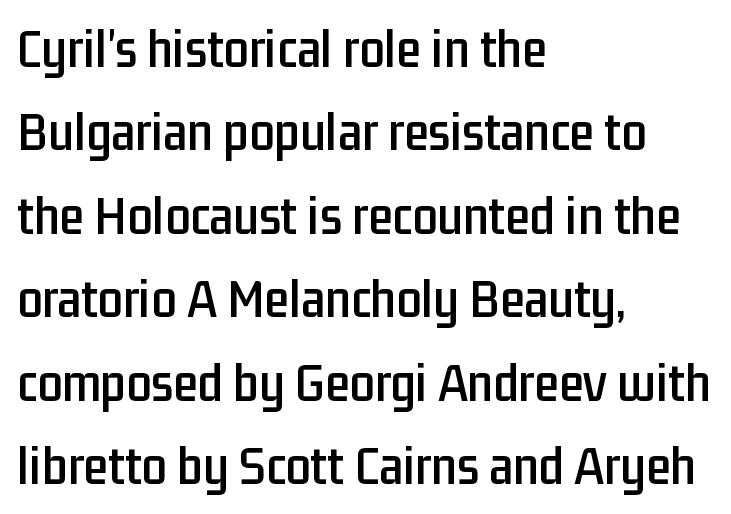
The image shows 56 px condensed sans-serif type, upright; set left-aligned, normal line spacing (1.49x), normal letter spacing, not underlined; low stroke contrast and a medium x-height.
